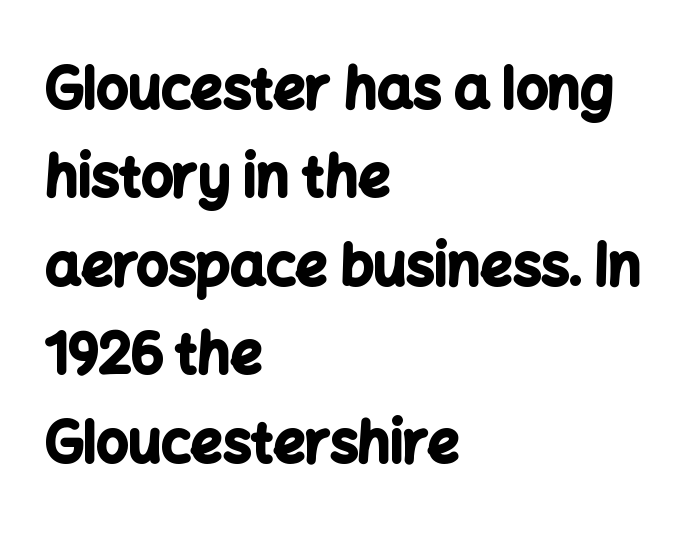
The image shows 56 px bold sans-serif type, upright; set left-aligned, normal line spacing (1.58x), normal letter spacing, not underlined; low stroke contrast and a medium x-height.
